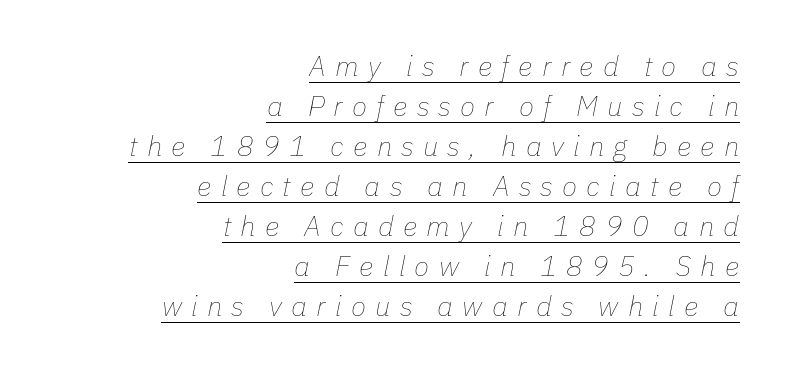
Q: Is the text bold? A: No.
Q: Is the text italic (slanted)? A: Yes, it leans right by about 11 degrees.
Q: Is the text underlined? A: Yes.
Q: How is the paragraph aligned? A: Right-aligned.
Q: Is the spacing between letters normal or unusually wide? A: Unusually wide.
Q: Is the spacing between lines tight, normal or loose? A: Normal.
Q: Width (condensed, normal, or wide)? A: Normal.
Q: Stroke contrast? A: Low.
Q: x-height? A: Medium.
Q: Monospaced? A: No.
